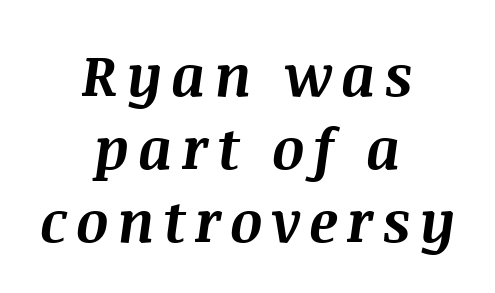
Layout note: lines centered. This rendering features lettering with no underline. The lettering tilts uniformly, giving the passage an italic look. The typesetting leans heavy: a genuine bold. Note the varied advance widths — an 'i' is clearly narrower than an 'm'. The rows are spaced the way most documents space them.
